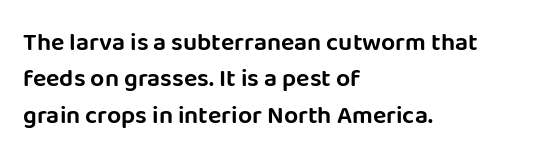
The image shows 25 px text type, upright; set left-aligned, normal line spacing (1.46x), normal letter spacing, not underlined.
